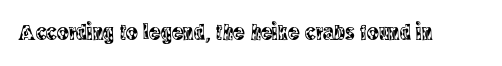
The image shows 22 px text type, upright; set normal letter spacing, not underlined.
